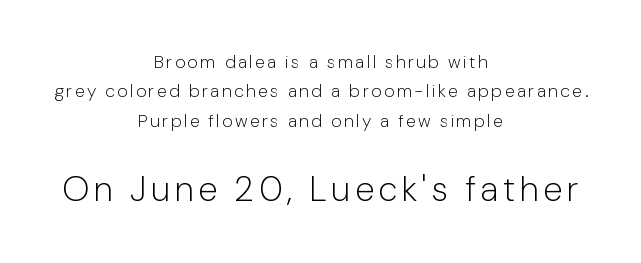
Q: Is the text bold? A: No.
Q: Is the text italic (slanted)? A: No, it is upright.
Q: Is the typeface a serif or a sans-serif typeface? A: Sans-serif.
Q: Is the text underlined? A: No.
Q: How is the paragraph aligned? A: Centered.
Q: Is the spacing between lines tight, normal or loose? A: Normal.
Q: Which block of text is set in a larger size, the first (top) or the second (bottom)? A: The second (bottom) one.
Q: Width (condensed, normal, or wide)? A: Normal.
Q: Stroke contrast? A: Low.
Q: x-height? A: Medium.
Q: Monospaced? A: No.
